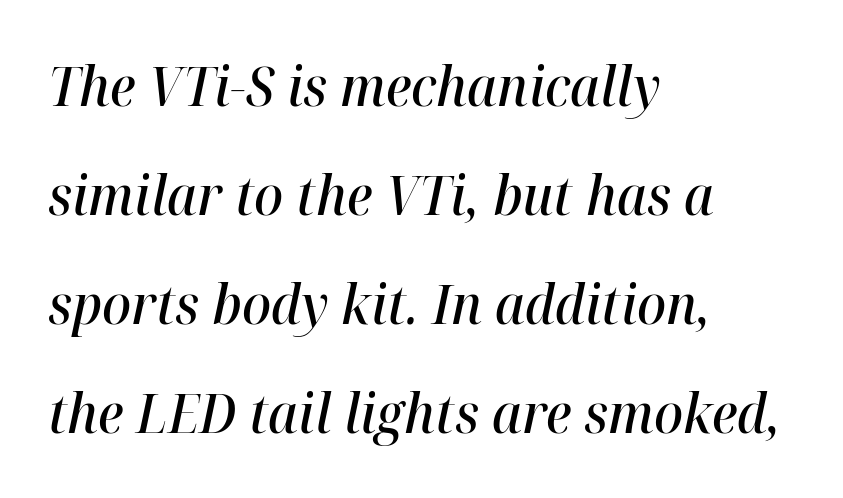
Standard letterfit; no display-style spreading of the glyphs. Its strokes are somewhat broadened, the hallmark of semibold type. Style check: oblique. A bare baseline throughout the passage. The paragraph has a hard left edge and a soft right edge. Vertical spacing — loose.
